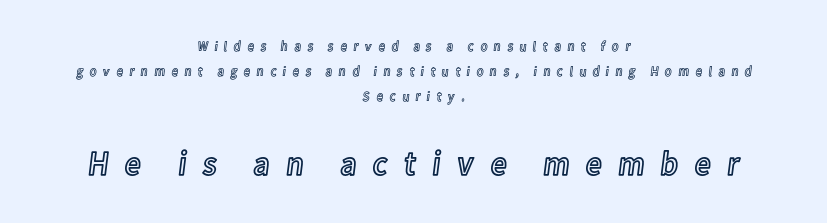
The image shows 35 px condensed type; set centered, line spacing 1.79x, unusually wide letter spacing (+0.43 em), not underlined; the second (bottom) block is 2.5x larger; a medium x-height.
